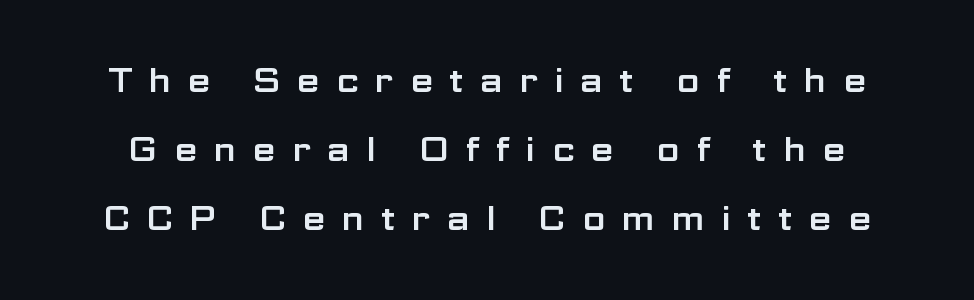
The image shows 34 px wide sans-serif type, upright; set loose line spacing (2.03x), unusually wide letter spacing (+0.47 em), not underlined; low stroke contrast and a medium x-height.
